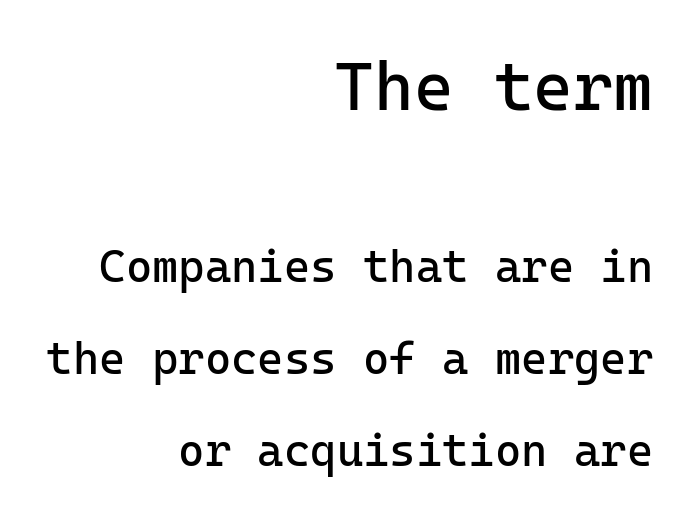
Q: Is the text bold? A: No.
Q: Is the text italic (slanted)? A: No, it is upright.
Q: Is the typeface a serif or a sans-serif typeface? A: Sans-serif.
Q: Is the text underlined? A: No.
Q: How is the paragraph aligned? A: Right-aligned.
Q: Is the spacing between letters normal or unusually wide? A: Normal.
Q: Is the spacing between lines tight, normal or loose? A: Loose.
Q: Which block of text is set in a larger size, the first (top) or the second (bottom)? A: The first (top) one.
Q: Width (condensed, normal, or wide)? A: Normal.
Q: Stroke contrast? A: Low.
Q: x-height? A: Medium.
Q: Monospaced? A: Yes.
